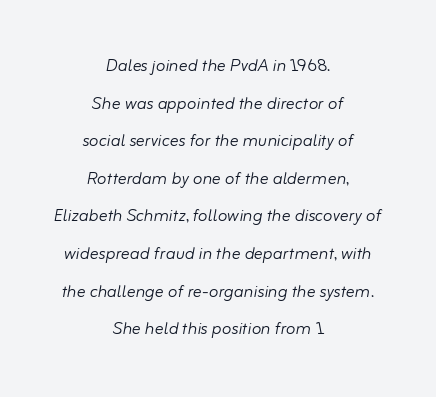
{"italic": "yes", "lean": "right", "slant_degrees": 10, "bold": "no", "underline": "no", "align": "center", "line_spacing_ratio": 1.71, "letter_spacing": "normal", "letter_spacing_em": 0.0, "glyph_px": 22}
